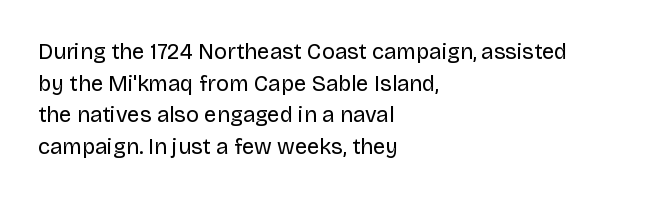
Ordinary non-slanted type is in use. Whoever set this chose a conventional vertical rhythm. Nothing unusual about the tracking: characters are spaced as the font intends. Every row of glyphs begins at an identical x-position on the left.
